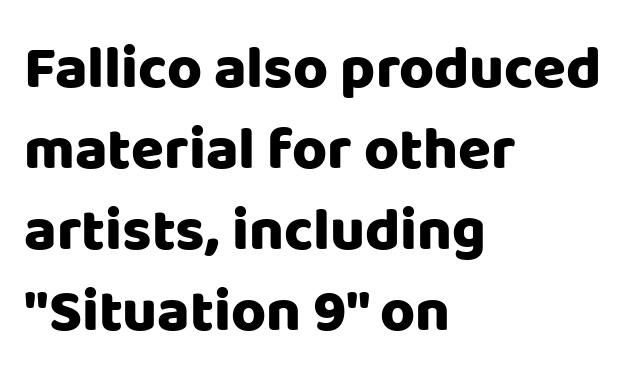
Q: Is the text bold? A: Yes.
Q: Is the text italic (slanted)? A: No, it is upright.
Q: Is the typeface a serif or a sans-serif typeface? A: Sans-serif.
Q: Is the text underlined? A: No.
Q: How is the paragraph aligned? A: Left-aligned.
Q: Is the spacing between letters normal or unusually wide? A: Normal.
Q: Is the spacing between lines tight, normal or loose? A: Normal.
Q: Width (condensed, normal, or wide)? A: Normal.
Q: Stroke contrast? A: Low.
Q: x-height? A: Large.
Q: Monospaced? A: No.
